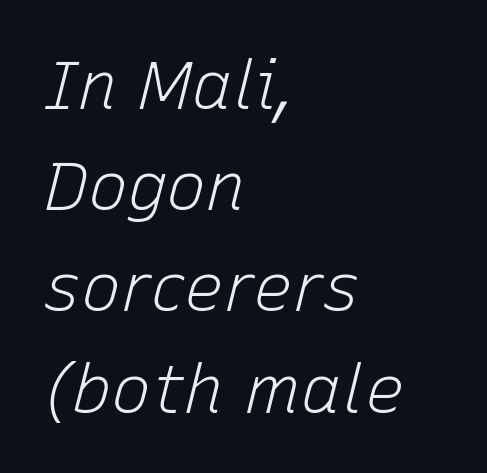
The image shows 67 px light type, italic (leaning right); set left-aligned, normal line spacing (1.51x), normal letter spacing, not underlined; low stroke contrast and a medium x-height.
